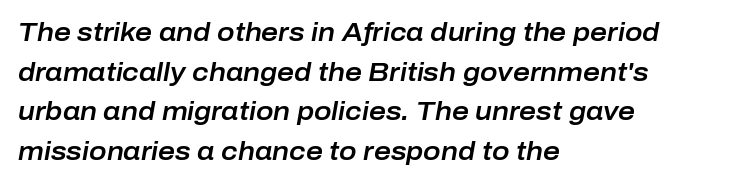
Glyph-to-glyph distance matches everyday printed text. Notice how the stems are inclined rather than vertical — that's the hallmark of italics. Honestly, the row spacing looks completely unremarkable. Bare-footed words on every line. Leftover space on each line is placed entirely after the last word.
